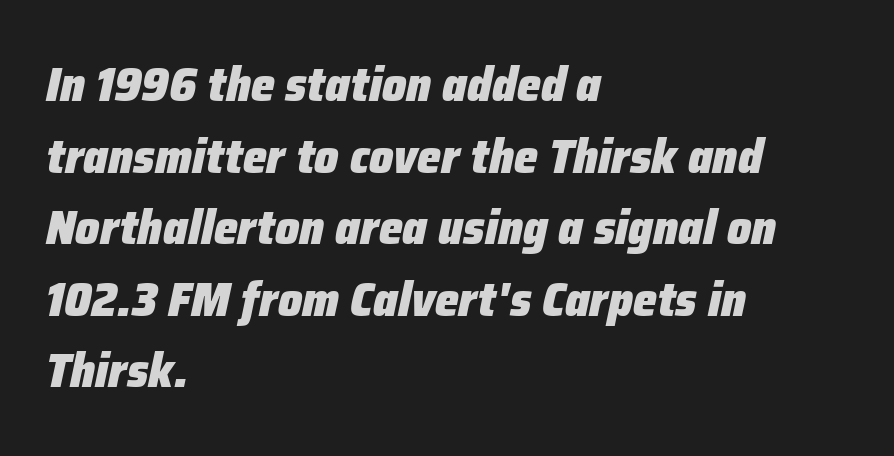
The image shows 48 px heavy type, italic (leaning right); set left-aligned, normal line spacing (1.49x), normal letter spacing, not underlined; low stroke contrast and a medium x-height.
